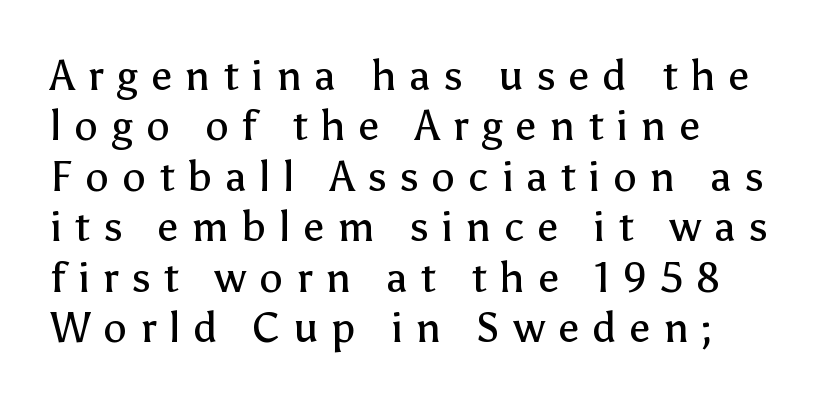
{"serif": "no", "italic": "no", "bold": "no", "weight": "regular", "width": "normal", "stroke_contrast": "low", "x_height": "medium", "monospaced": "no", "underline": "no", "align": "left", "line_spacing_ratio": 1.2, "letter_spacing": "wide", "letter_spacing_em": 0.31, "glyph_px": 42}
